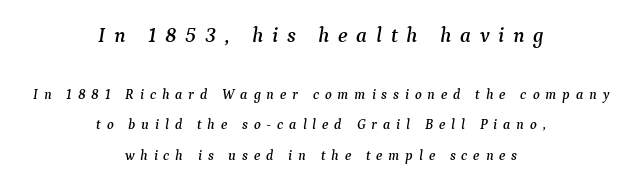
Q: Is the text italic (slanted)? A: Yes, it leans right by about 9 degrees.
Q: Is the text underlined? A: No.
Q: How is the paragraph aligned? A: Centered.
Q: Is the spacing between letters normal or unusually wide? A: Unusually wide.
Q: Is the spacing between lines tight, normal or loose? A: Loose.
Q: Which block of text is set in a larger size, the first (top) or the second (bottom)? A: The first (top) one.
